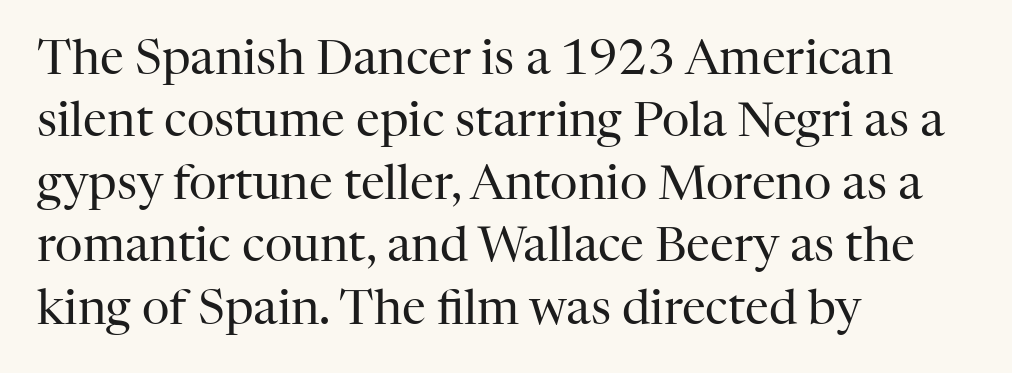
The image shows 48 px regular-weight serif type, upright; set left-aligned, normal line spacing (1.3x), normal letter spacing, not underlined; high stroke contrast and a medium x-height.
